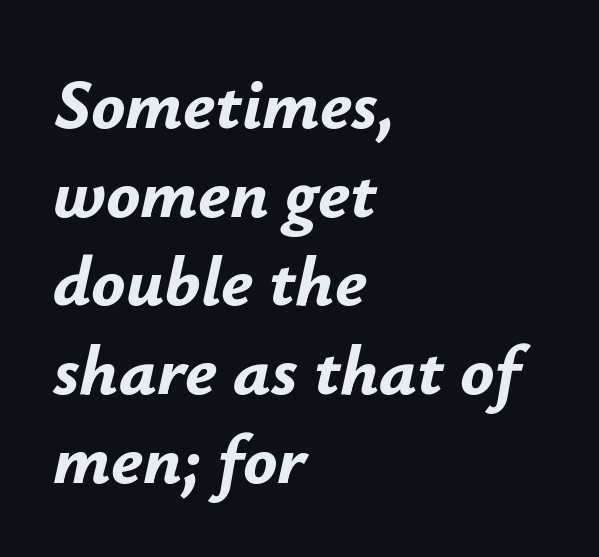
{"italic": "yes", "lean": "right", "slant_degrees": 12, "bold": "yes", "weight": "bold", "width": "normal", "stroke_contrast": "low", "x_height": "small", "monospaced": "no", "underline": "no", "align": "left", "line_spacing": "normal", "line_spacing_ratio": 1.25, "letter_spacing": "normal", "letter_spacing_em": 0.0, "glyph_px": 71}
